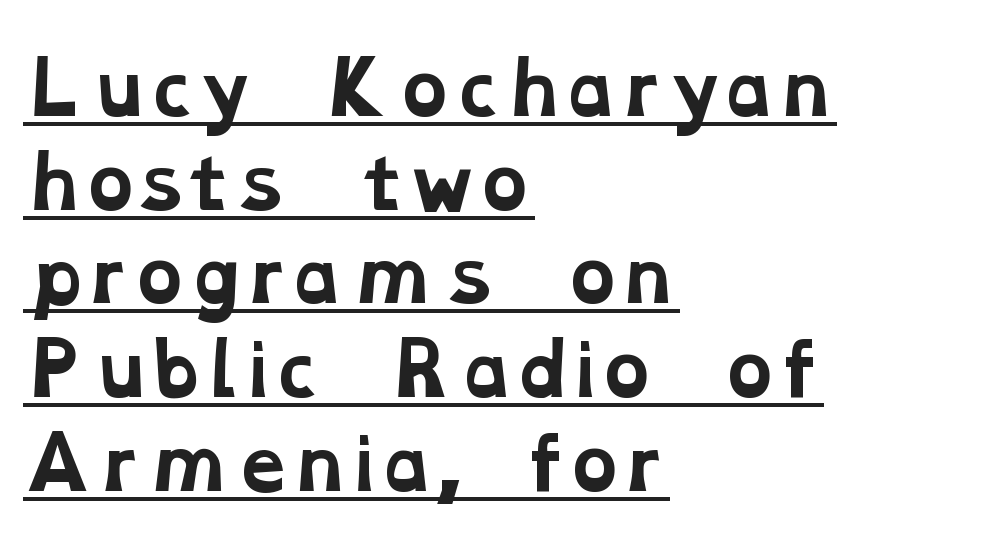
You could not count columns in this text — the font is proportionally spaced. All the whitespace from short lines collects on the right. This is serif lettering, the kind often seen in printed books. Notice how descenders clear the ascenders below comfortably — that's standard leading. How are the letters spaced? Ordinarily, with no added tracking.
